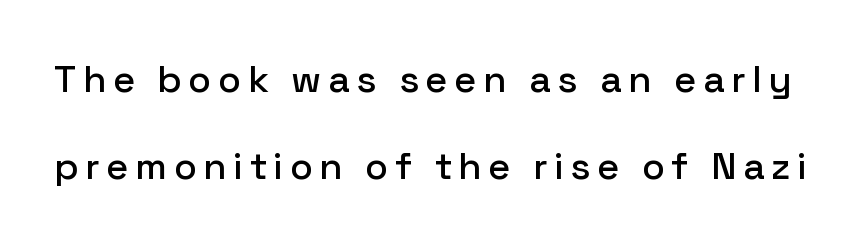
The image shows 38 px sans-serif type, upright; set loose line spacing (2.3x), not underlined; low stroke contrast and a medium x-height.
